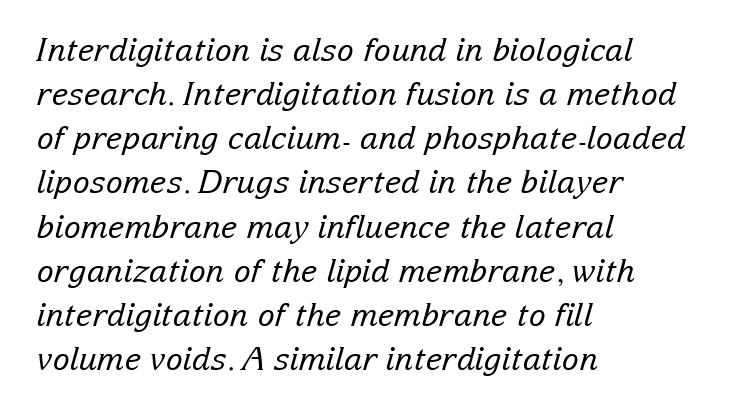
{"serif": "yes", "italic": "yes", "lean": "right", "slant_degrees": 15, "bold": "no", "weight": "regular", "width": "normal", "stroke_contrast": "low", "x_height": "medium", "monospaced": "no", "underline": "no", "align": "left", "line_spacing": "normal", "line_spacing_ratio": 1.38, "letter_spacing": "normal", "letter_spacing_em": 0.0, "glyph_px": 32}
